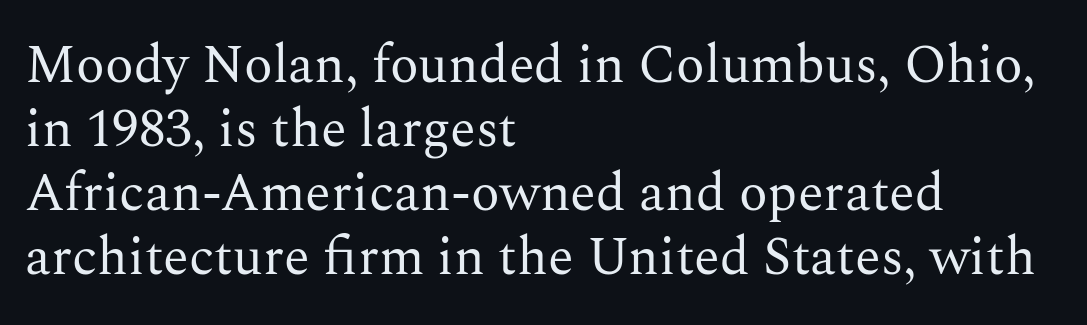
{"serif": "yes", "italic": "no", "bold": "no", "weight": "regular", "width": "normal", "stroke_contrast": "medium", "x_height": "medium", "monospaced": "no", "underline": "no", "align": "left", "line_spacing_ratio": 1.21, "letter_spacing": "normal", "letter_spacing_em": 0.0, "glyph_px": 53}
